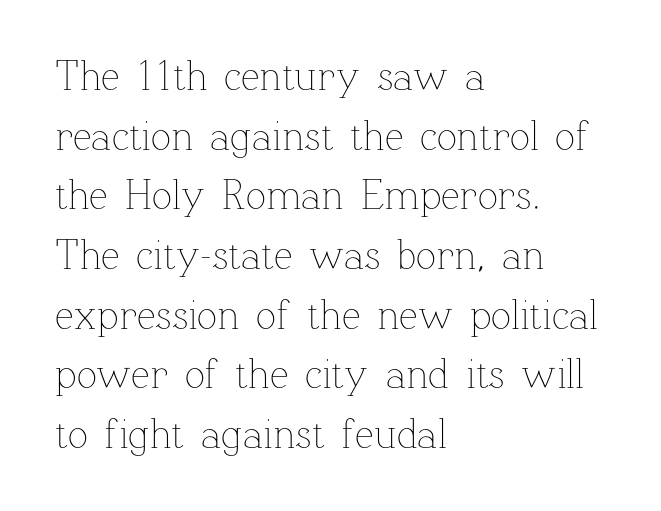
Does the lettering tilt? It doesn't — this is upright. Do the characters align in a grid? No, the font is proportional. Here the glyphs are tracked normally, forming tight word shapes. A student would call this left alignment; a typographer would say flush left, rag right. Each row of text sits above clean, open space.
